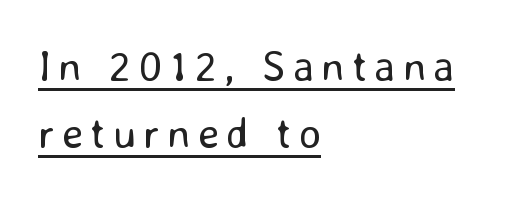
{"serif": "no", "italic": "no", "bold": "no", "weight": "regular", "width": "normal", "stroke_contrast": "low", "x_height": "medium", "monospaced": "no", "underline": "yes", "align": "left", "line_spacing": "normal", "line_spacing_ratio": 1.56, "glyph_px": 43}
